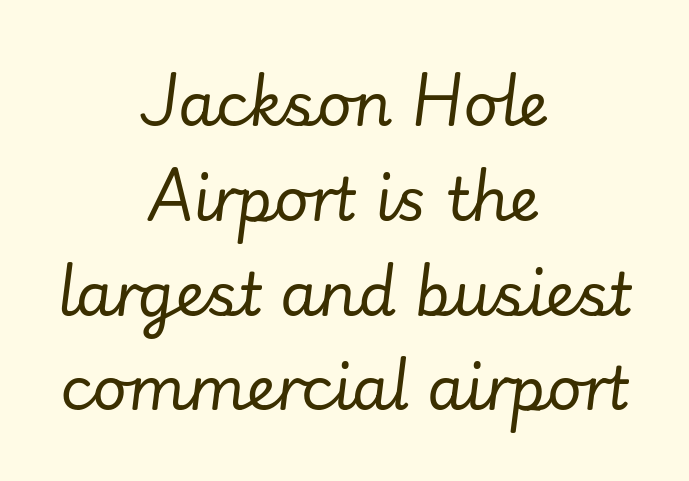
Both edges are ragged and mirror each other, which tells us the setting is centered. No extra ink here — the face is not bold. This sample uses plain, unmodified letter spacing. Only glyphs here, with clear space below each row.
